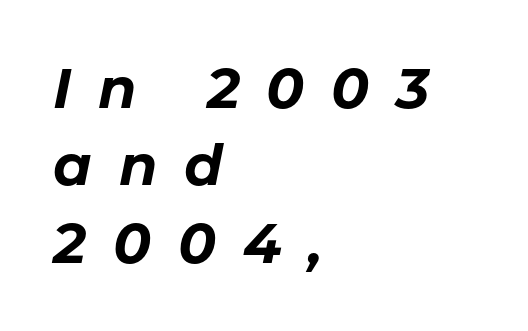
This sample uses expanded letter spacing, leaving extra air between glyphs. Here the designer chose a conventional face with non-uniform glyph widths. Successive baselines arrive at the customary interval. As a designer I'd log this as weight 700, bold. The glyphs look as if they've been sheared to an angle.
